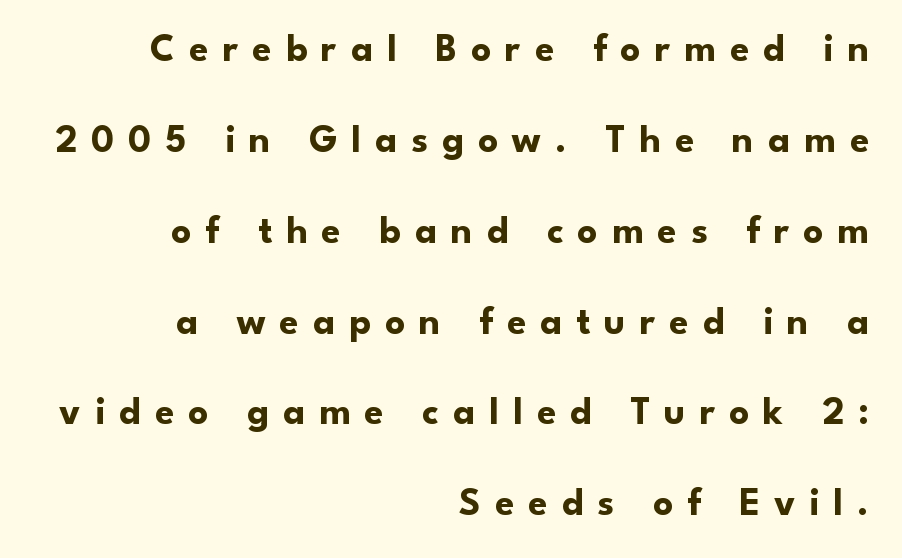
The image shows 39 px bold sans-serif type, upright; set right-aligned, loose line spacing (2.33x), unusually wide letter spacing (+0.36 em), not underlined; low stroke contrast and a small x-height.
